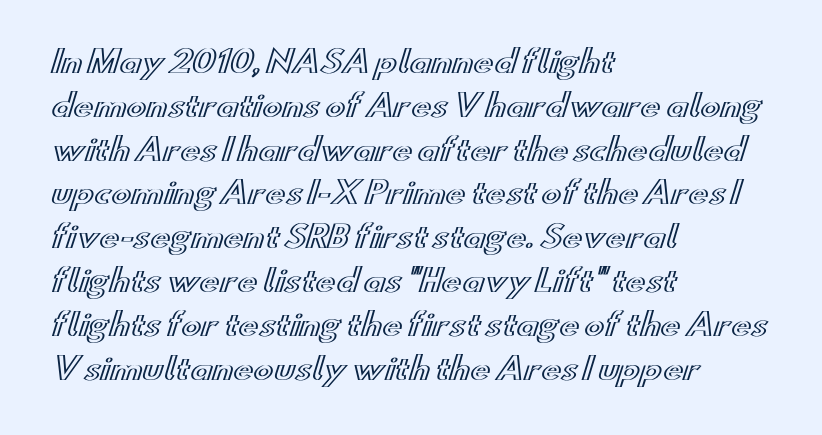
{"width": "wide", "x_height": "small", "monospaced": "no", "underline": "no", "align": "left", "line_spacing": "normal", "line_spacing_ratio": 1.46, "letter_spacing": "normal", "letter_spacing_em": 0.0, "glyph_px": 30}
